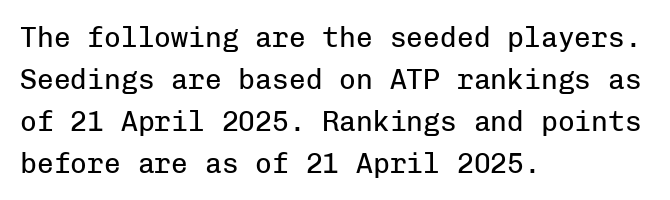
The image shows 28 px regular-weight sans-serif type, upright, monospaced; set left-aligned, normal line spacing (1.5x), normal letter spacing, not underlined; low stroke contrast and a medium x-height.
